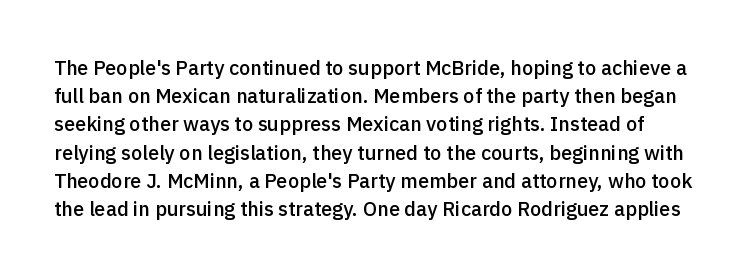
Q: Is the text bold? A: Semi-bold.
Q: Is the text italic (slanted)? A: No, it is upright.
Q: Is the text underlined? A: No.
Q: Is the spacing between letters normal or unusually wide? A: Normal.
Q: Is the spacing between lines tight, normal or loose? A: Normal.
